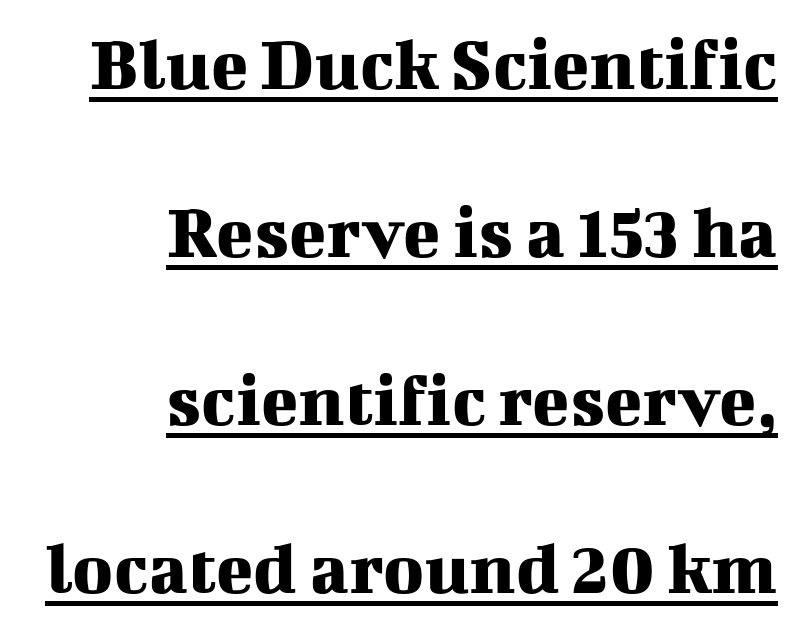
The image shows 77 px serif type, upright; set right-aligned, loose line spacing (2.18x), normal letter spacing, underlined; medium stroke contrast and a medium x-height.
